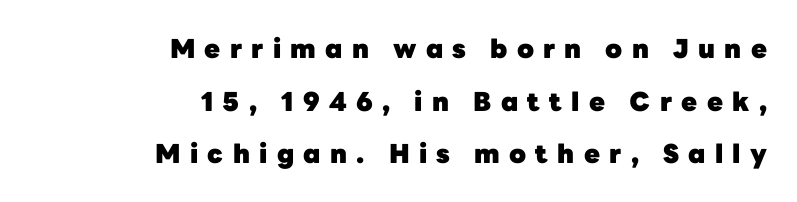
Typographic density is high because the face is bold. Baseline-to-baseline distance is far greater than the letter height. Nope, not italic — everything's standing straight. Casual observation: everything's shoved over to the right. The line texture is sparse and dotted thanks to wide tracking.
